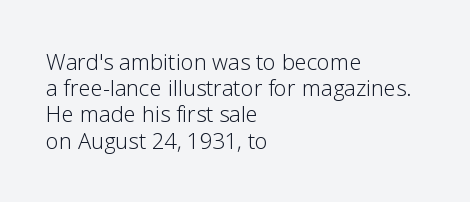
{"italic": "no", "bold": "no", "underline": "no", "align": "left", "line_spacing_ratio": 1.19, "letter_spacing": "normal", "letter_spacing_em": 0.0, "glyph_px": 22}
